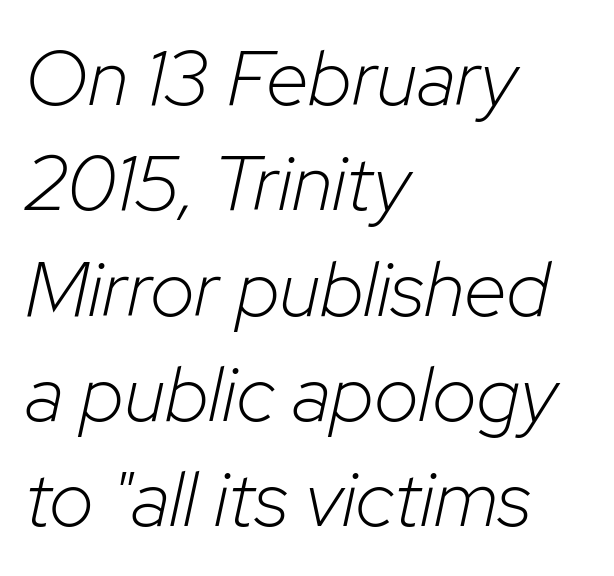
Clear beneath every line of the passage. Stroke mass is kept to a normal reading level or below. Is the letter spacing exaggerated? No — it looks like the ordinary default. The lettering tilts uniformly, giving the passage an italic look. Evenly set lines give the paragraph a standard silhouette.
